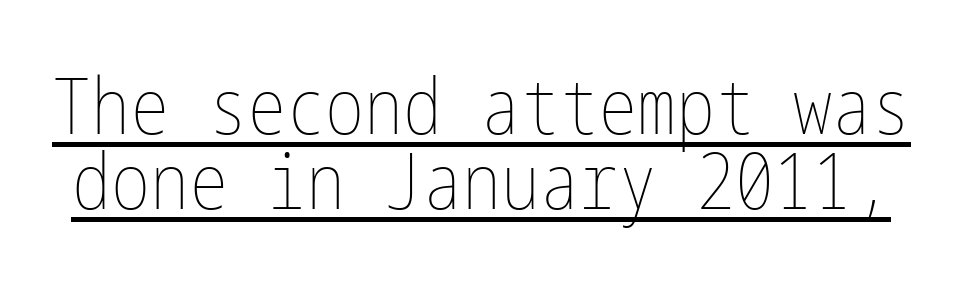
Caption: lettering with a line underneath. Letter spacing: default. This is the regular roman posture of the typeface. Successive baselines arrive quickly, one right under another. Heaviness? Minimal to ordinary, like unemphasized prose.
